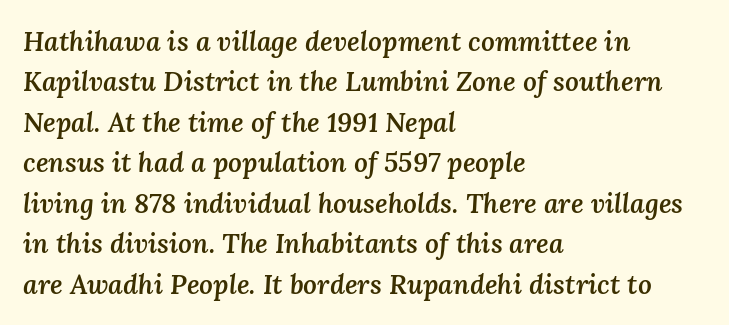
{"italic": "yes", "lean": "right", "slant_degrees": 3, "bold": "semi", "underline": "no", "align": "left", "line_spacing": "normal", "line_spacing_ratio": 1.5, "letter_spacing": "normal", "letter_spacing_em": 0.0, "glyph_px": 27}
